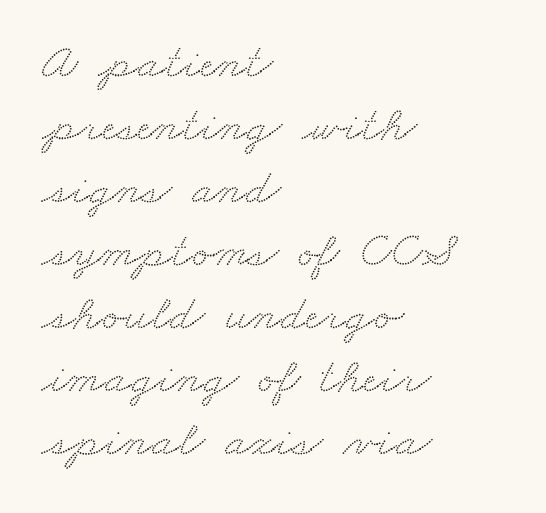
{"serif": "yes", "width": "wide", "stroke_contrast": "medium", "x_height": "small", "monospaced": "no", "underline": "no", "align": "left", "line_spacing": "normal", "line_spacing_ratio": 1.26, "letter_spacing": "normal", "letter_spacing_em": 0.0, "glyph_px": 50}
